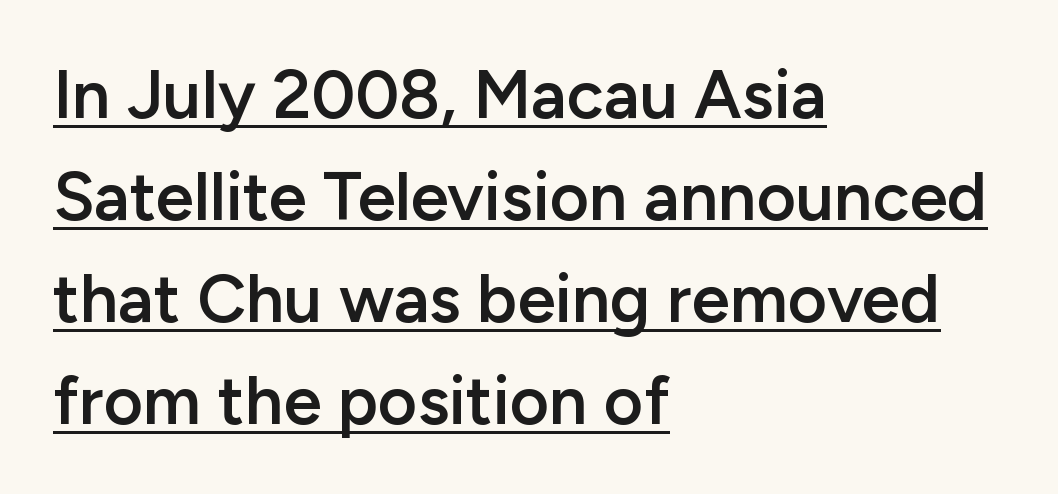
The image shows 68 px semibold sans-serif type, upright; set left-aligned, normal line spacing (1.5x), normal letter spacing, underlined; low stroke contrast and a medium x-height.
